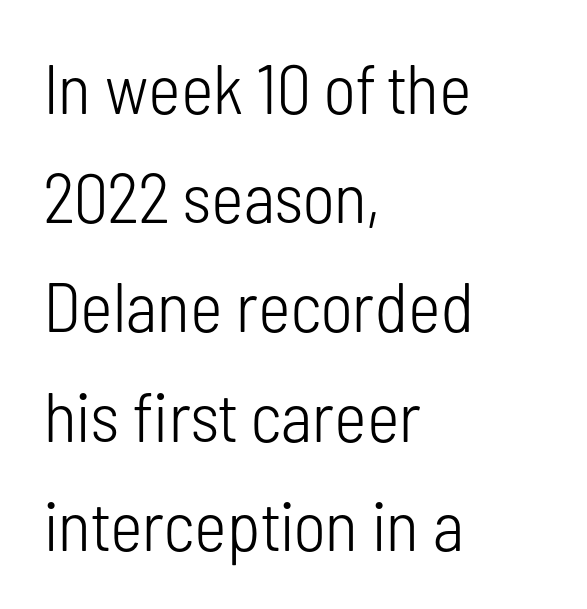
{"serif": "no", "italic": "no", "bold": "no", "weight": "light", "width": "condensed", "stroke_contrast": "low", "x_height": "medium", "monospaced": "no", "underline": "no", "align": "left", "line_spacing": "normal", "line_spacing_ratio": 1.56, "letter_spacing": "normal", "letter_spacing_em": 0.0, "glyph_px": 70}
